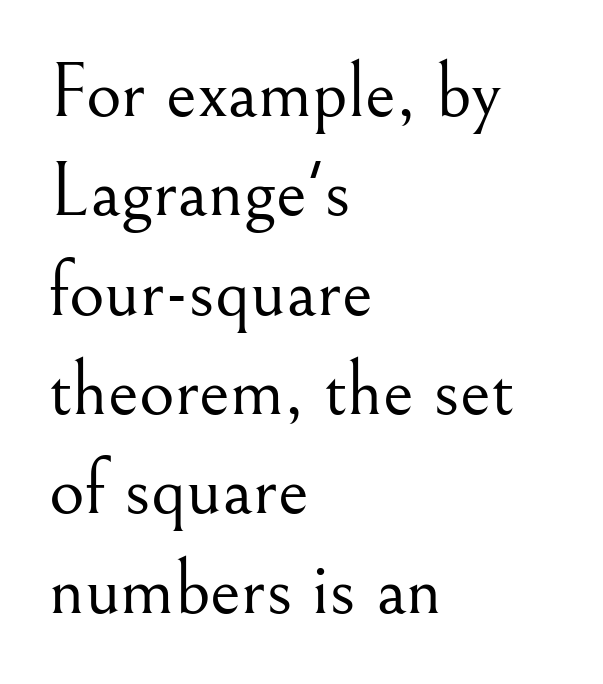
Q: Is the text bold? A: No.
Q: Is the text italic (slanted)? A: No, it is upright.
Q: Is the typeface a serif or a sans-serif typeface? A: Serif.
Q: Is the text underlined? A: No.
Q: How is the paragraph aligned? A: Left-aligned.
Q: Is the spacing between letters normal or unusually wide? A: Normal.
Q: Is the spacing between lines tight, normal or loose? A: Normal.
Q: Width (condensed, normal, or wide)? A: Normal.
Q: Stroke contrast? A: Medium.
Q: x-height? A: Small.
Q: Monospaced? A: No.
